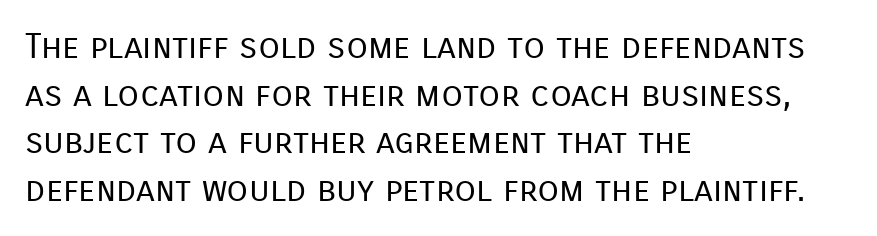
{"serif": "no", "italic": "no", "bold": "no", "weight": "regular", "width": "normal", "stroke_contrast": "low", "x_height": "medium", "monospaced": "no", "underline": "no", "align": "left", "line_spacing": "normal", "line_spacing_ratio": 1.36, "letter_spacing": "normal", "letter_spacing_em": 0.0, "glyph_px": 35}
